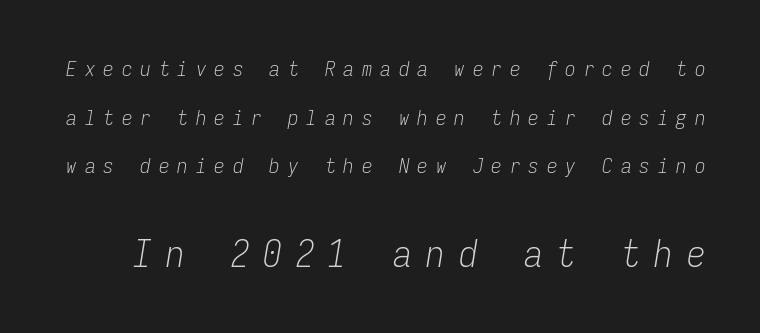
The image shows 37 px light, condensed type, italic (leaning right), monospaced; set loose line spacing (2.32x), unusually wide letter spacing (+0.38 em), not underlined; the second (bottom) block is 1.76x larger; low stroke contrast and a medium x-height.
